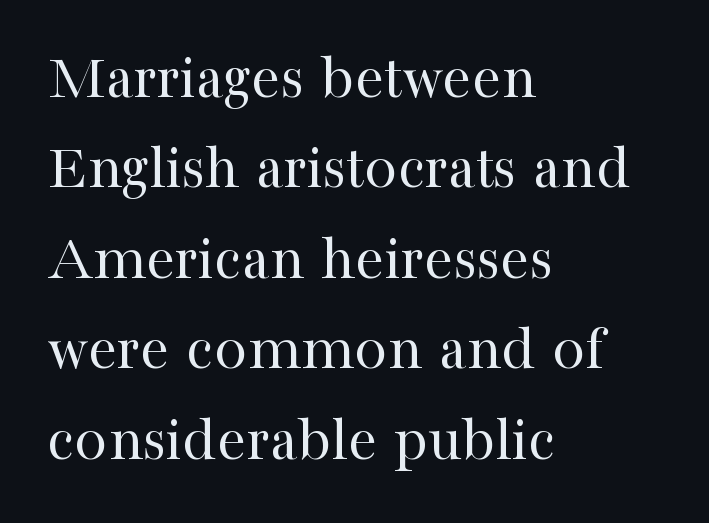
The image shows 66 px regular-weight serif type, upright; set left-aligned, normal line spacing (1.37x), normal letter spacing, not underlined; high stroke contrast and a medium x-height.
